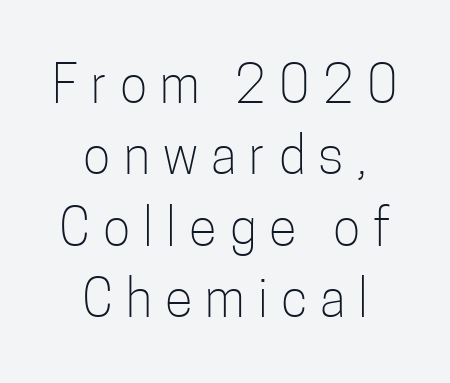
Q: Is the text bold? A: No.
Q: Is the text italic (slanted)? A: No, it is upright.
Q: Is the typeface a serif or a sans-serif typeface? A: Sans-serif.
Q: Is the text underlined? A: No.
Q: How is the paragraph aligned? A: Centered.
Q: Is the spacing between letters normal or unusually wide? A: Unusually wide.
Q: Is the spacing between lines tight, normal or loose? A: Normal.
Q: Width (condensed, normal, or wide)? A: Condensed.
Q: Stroke contrast? A: Low.
Q: x-height? A: Medium.
Q: Monospaced? A: No.
